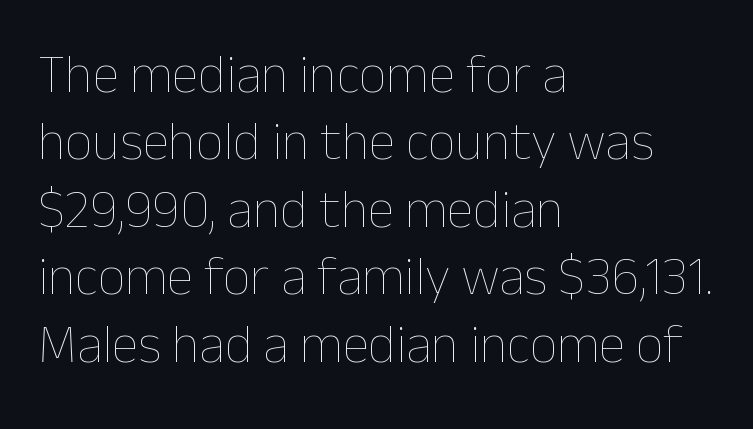
The image shows 54 px thin type, upright; set left-aligned, normal line spacing (1.25x), normal letter spacing, not underlined; low stroke contrast and a medium x-height.
